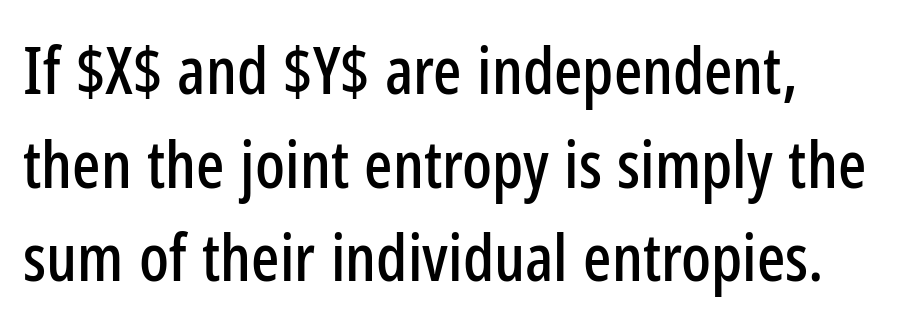
The image shows 66 px condensed sans-serif type, upright; set normal line spacing (1.42x), normal letter spacing, not underlined; low stroke contrast and a medium x-height.
